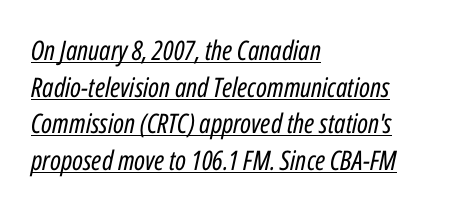
The image shows 27 px text type, italic (leaning right); set left-aligned, normal line spacing (1.36x), normal letter spacing, underlined.
